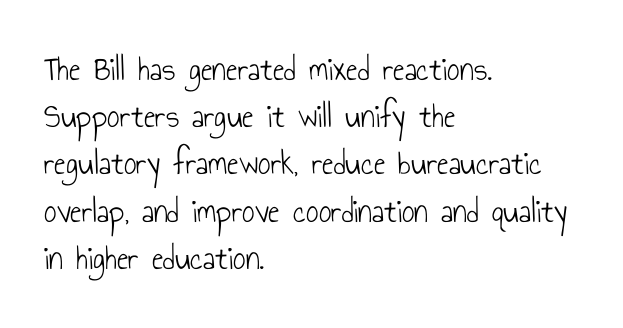
Q: Is the text bold? A: No.
Q: Is the text italic (slanted)? A: No, it is upright.
Q: Is the typeface a serif or a sans-serif typeface? A: Sans-serif.
Q: Is the text underlined? A: No.
Q: How is the paragraph aligned? A: Left-aligned.
Q: Is the spacing between letters normal or unusually wide? A: Normal.
Q: Is the spacing between lines tight, normal or loose? A: Normal.
Q: Width (condensed, normal, or wide)? A: Condensed.
Q: Stroke contrast? A: Low.
Q: x-height? A: Small.
Q: Monospaced? A: No.
